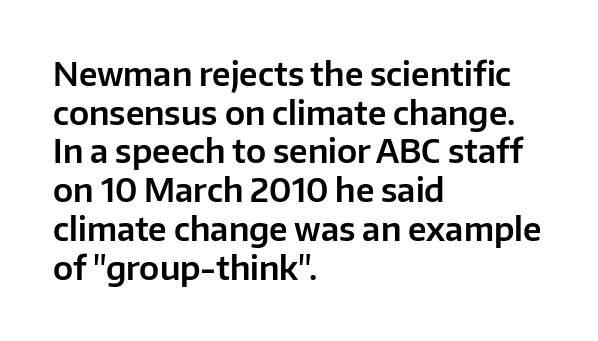
Caption: multi-line text, flush left, ragged right. These lines are rendered in a variable-pitch font. Examine the stroke ends and you'll find no serifs. A clean baseline with only descenders dipping below it. The horizontal fit of the characters is conventional and even.
